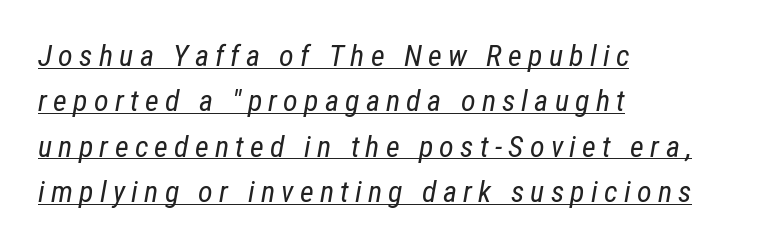
Q: Is the text bold? A: No.
Q: Is the text italic (slanted)? A: Yes, it leans right by about 12 degrees.
Q: Is the text underlined? A: Yes.
Q: How is the paragraph aligned? A: Left-aligned.
Q: Is the spacing between letters normal or unusually wide? A: Unusually wide.
Q: Is the spacing between lines tight, normal or loose? A: Normal.
Q: Width (condensed, normal, or wide)? A: Condensed.
Q: Stroke contrast? A: Low.
Q: x-height? A: Medium.
Q: Monospaced? A: No.
